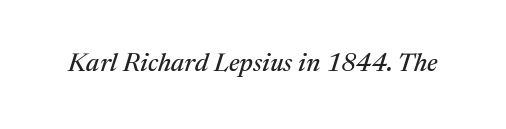
Q: Is the text italic (slanted)? A: Yes, it leans right by about 17 degrees.
Q: Is the text underlined? A: No.
Q: Is the spacing between letters normal or unusually wide? A: Normal.
